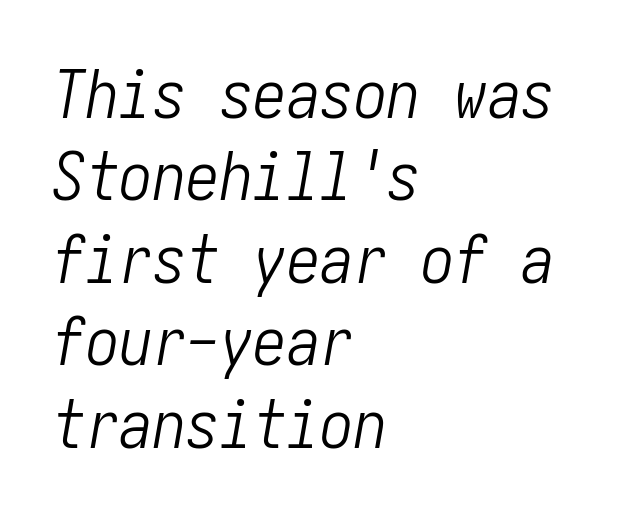
{"italic": "yes", "lean": "right", "slant_degrees": 10, "bold": "no", "weight": "light", "width": "condensed", "stroke_contrast": "low", "x_height": "medium", "underline": "no", "align": "left", "line_spacing_ratio": 1.23, "letter_spacing": "normal", "letter_spacing_em": 0.0, "glyph_px": 67}
